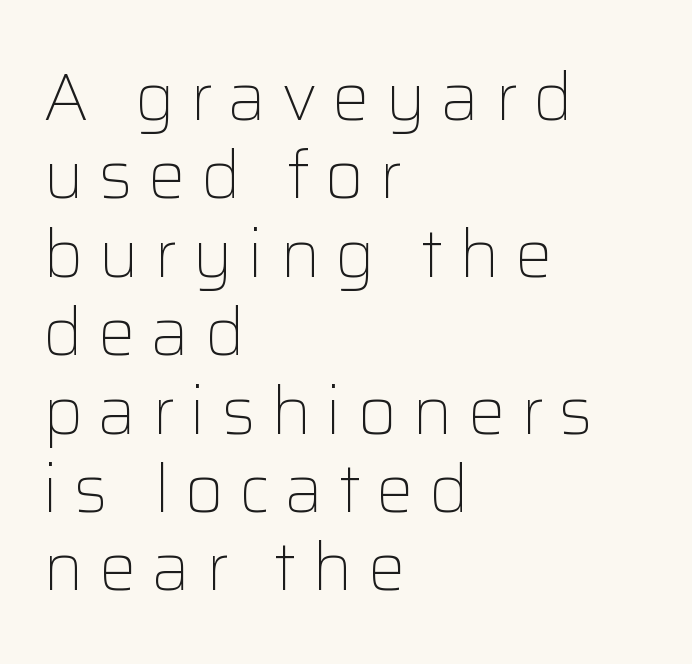
{"serif": "no", "italic": "no", "bold": "no", "weight": "light", "width": "normal", "stroke_contrast": "low", "x_height": "medium", "monospaced": "no", "underline": "no", "align": "left", "line_spacing_ratio": 1.17, "letter_spacing": "wide", "letter_spacing_em": 0.23, "glyph_px": 67}
